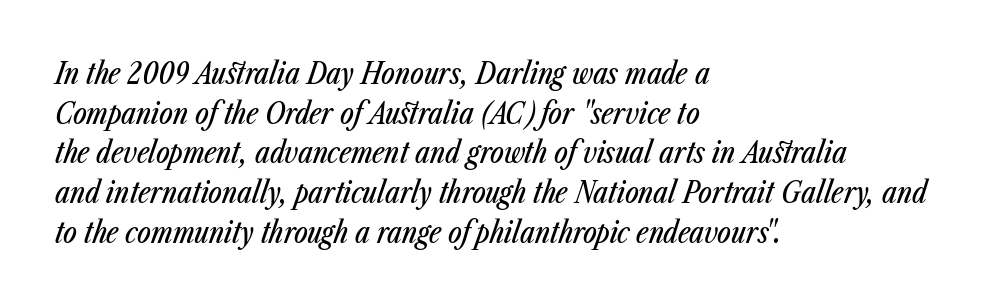
{"italic": "yes", "lean": "right", "slant_degrees": 23, "width": "condensed", "stroke_contrast": "low", "x_height": "medium", "monospaced": "no", "underline": "no", "align": "left", "line_spacing": "normal", "line_spacing_ratio": 1.37, "letter_spacing": "normal", "letter_spacing_em": 0.0, "glyph_px": 29}
